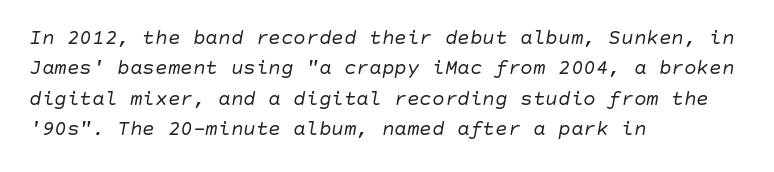
The image shows 21 px text type, italic (leaning right); set left-aligned, normal line spacing (1.45x), normal letter spacing, not underlined.
